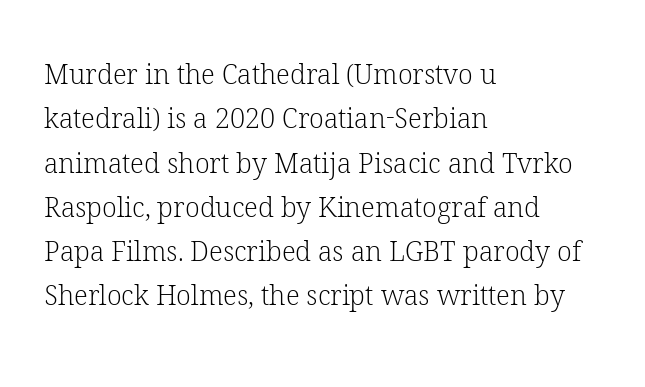
Q: Is the text bold? A: No.
Q: Is the text italic (slanted)? A: No, it is upright.
Q: Is the text underlined? A: No.
Q: How is the paragraph aligned? A: Left-aligned.
Q: Is the spacing between letters normal or unusually wide? A: Normal.
Q: Is the spacing between lines tight, normal or loose? A: Normal.
